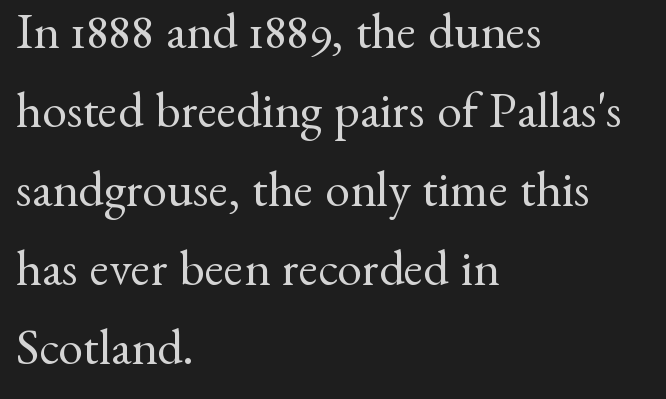
{"serif": "yes", "italic": "no", "bold": "no", "weight": "regular", "width": "normal", "stroke_contrast": "medium", "x_height": "small", "monospaced": "no", "underline": "no", "align": "left", "line_spacing": "normal", "line_spacing_ratio": 1.58, "letter_spacing": "normal", "letter_spacing_em": 0.0, "glyph_px": 50}
